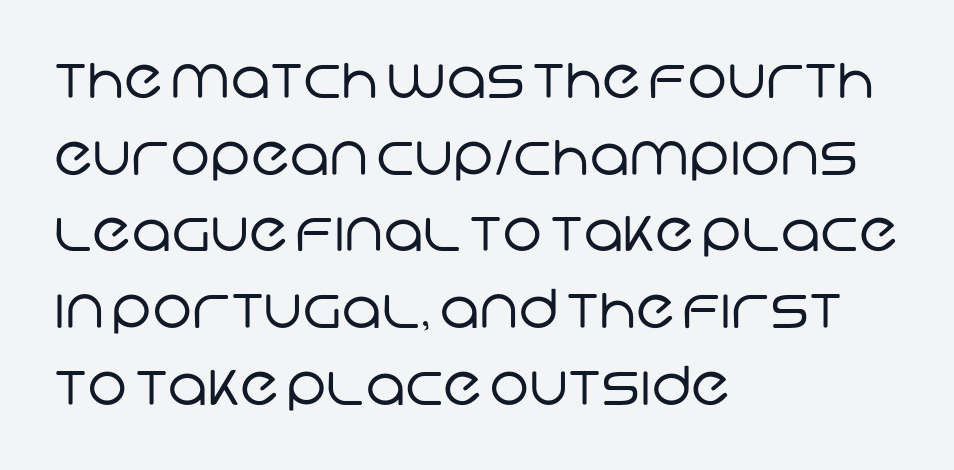
The image shows 54 px regular-weight sans-serif type; set left-aligned, normal line spacing (1.42x), normal letter spacing, not underlined; low stroke contrast and a large x-height.
